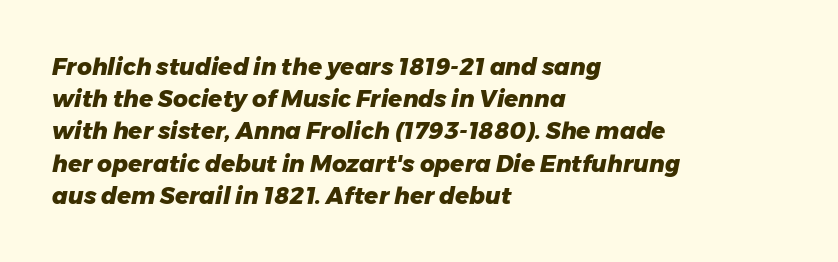
{"italic": "yes", "lean": "right", "slant_degrees": 11, "bold": "yes", "underline": "no", "align": "left", "line_spacing": "normal", "line_spacing_ratio": 1.4, "letter_spacing": "normal", "letter_spacing_em": 0.0, "glyph_px": 23}
